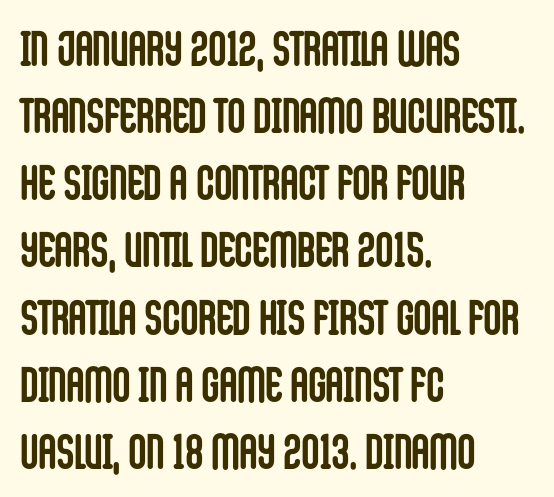
All the whitespace from short lines collects on the right. Notice how descenders clear the ascenders below comfortably — that's standard leading. Look at the stroke-to-counter ratio: heavy, a bold. Between one letter and the next there's only the usual sliver of space. The text was rendered using a sans face with plain stroke endings.
